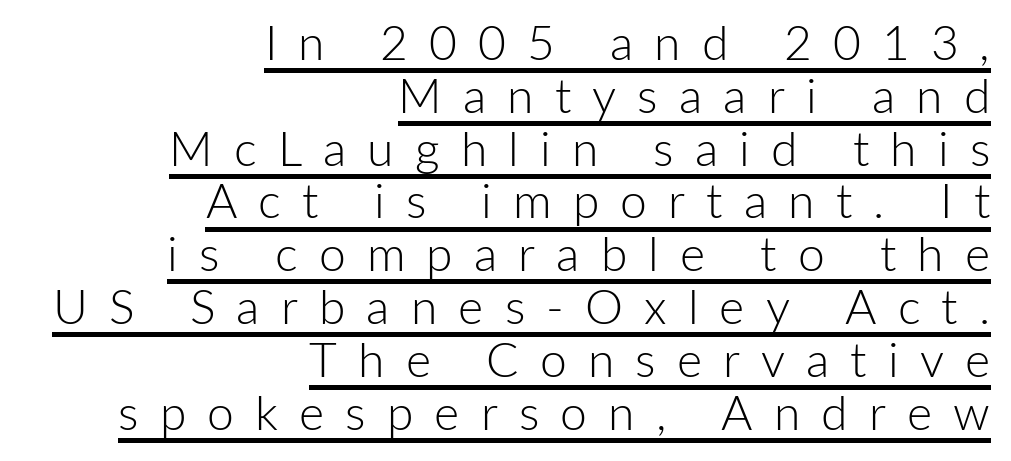
{"serif": "no", "italic": "no", "bold": "no", "weight": "light", "width": "normal", "stroke_contrast": "low", "x_height": "medium", "monospaced": "no", "underline": "yes", "align": "right", "line_spacing": "tight", "line_spacing_ratio": 1.1, "letter_spacing": "wide", "letter_spacing_em": 0.44, "glyph_px": 48}
